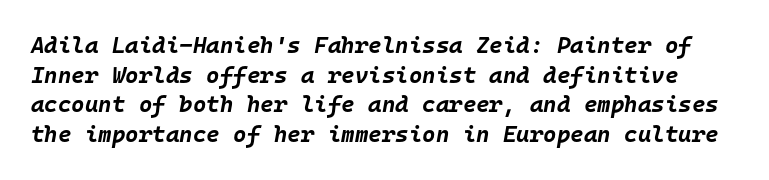
Q: Is the text bold? A: Yes.
Q: Is the text italic (slanted)? A: Yes, it leans right by about 10 degrees.
Q: Is the text underlined? A: No.
Q: Is the spacing between letters normal or unusually wide? A: Normal.
Q: Is the spacing between lines tight, normal or loose? A: Normal.
